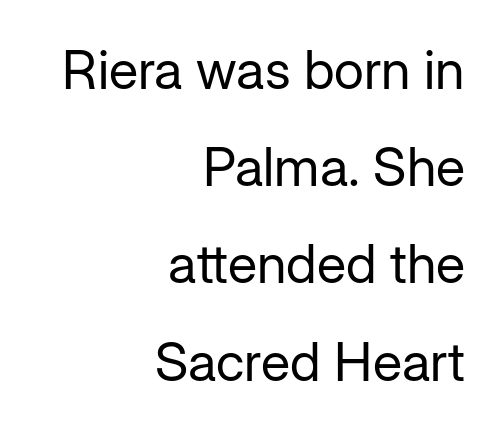
Q: Is the text bold? A: No.
Q: Is the text italic (slanted)? A: No, it is upright.
Q: Is the typeface a serif or a sans-serif typeface? A: Sans-serif.
Q: Is the text underlined? A: No.
Q: How is the paragraph aligned? A: Right-aligned.
Q: Is the spacing between letters normal or unusually wide? A: Normal.
Q: Width (condensed, normal, or wide)? A: Normal.
Q: Stroke contrast? A: Low.
Q: x-height? A: Medium.
Q: Monospaced? A: No.
